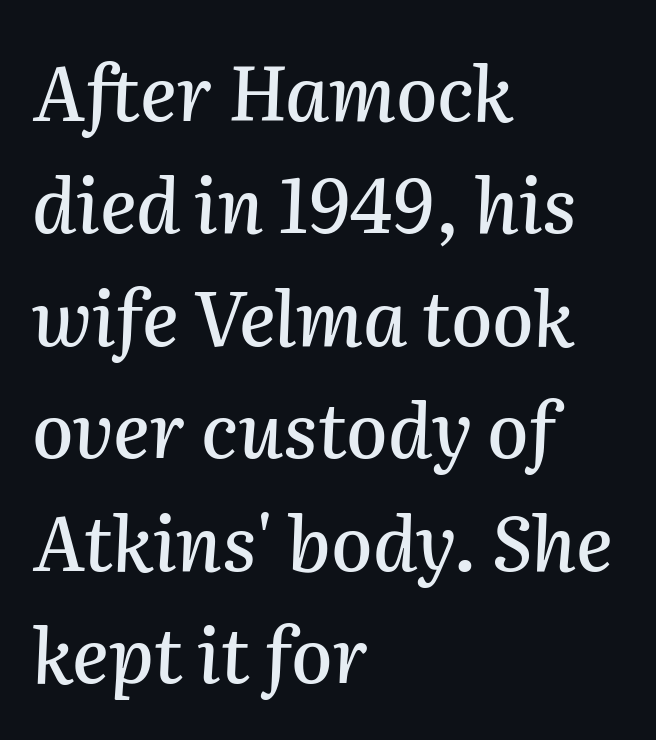
Q: Is the text italic (slanted)? A: Yes, it leans right by about 2 degrees.
Q: Is the text underlined? A: No.
Q: How is the paragraph aligned? A: Left-aligned.
Q: Is the spacing between letters normal or unusually wide? A: Normal.
Q: Is the spacing between lines tight, normal or loose? A: Normal.
Q: Width (condensed, normal, or wide)? A: Normal.
Q: Stroke contrast? A: Medium.
Q: x-height? A: Medium.
Q: Monospaced? A: No.
